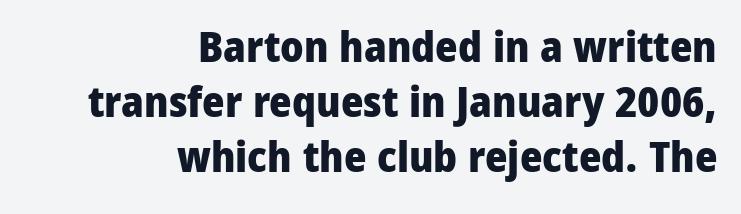
Q: Is the text bold? A: Yes.
Q: Is the text italic (slanted)? A: No, it is upright.
Q: Is the typeface a serif or a sans-serif typeface? A: Sans-serif.
Q: Is the text underlined? A: No.
Q: How is the paragraph aligned? A: Right-aligned.
Q: Is the spacing between letters normal or unusually wide? A: Normal.
Q: Is the spacing between lines tight, normal or loose? A: Normal.
Q: Width (condensed, normal, or wide)? A: Normal.
Q: Stroke contrast? A: Low.
Q: x-height? A: Medium.
Q: Monospaced? A: No.
